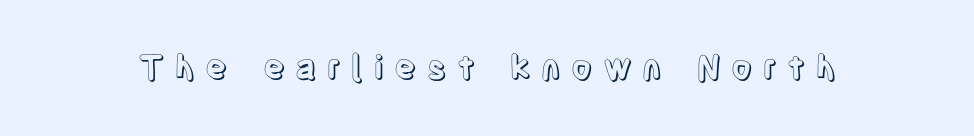
Q: Is the text italic (slanted)? A: No, it is upright.
Q: Is the text underlined? A: No.
Q: Is the spacing between letters normal or unusually wide? A: Unusually wide.
Q: Width (condensed, normal, or wide)? A: Condensed.
Q: x-height? A: Large.
Q: Monospaced? A: No.
